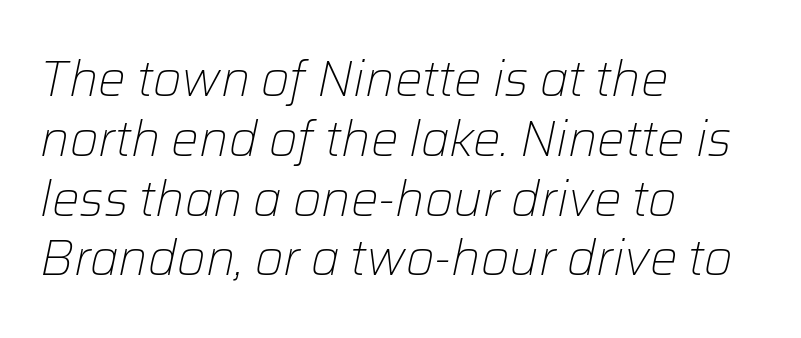
Q: Is the text bold? A: No.
Q: Is the text italic (slanted)? A: Yes, it leans right by about 12 degrees.
Q: Is the text underlined? A: No.
Q: How is the paragraph aligned? A: Left-aligned.
Q: Is the spacing between letters normal or unusually wide? A: Normal.
Q: Width (condensed, normal, or wide)? A: Normal.
Q: Stroke contrast? A: Low.
Q: x-height? A: Medium.
Q: Monospaced? A: No.
